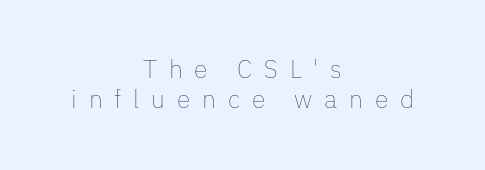
The paragraph has two soft edges and a firm central axis. Descender tails drop into unmarked territory. Look at the tracking — it's clearly loosened, letters drifting apart. The strokes carry an ordinary text weight at most. When letters stand straight like this, we call the style roman or upright.
